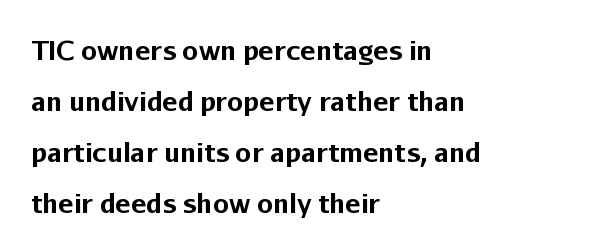
The rendering keeps characters at their native spacing. The specimen reads as upright at a glance. Look at the stroke-to-counter ratio: heavy, a bold. The words here are not underlined.
